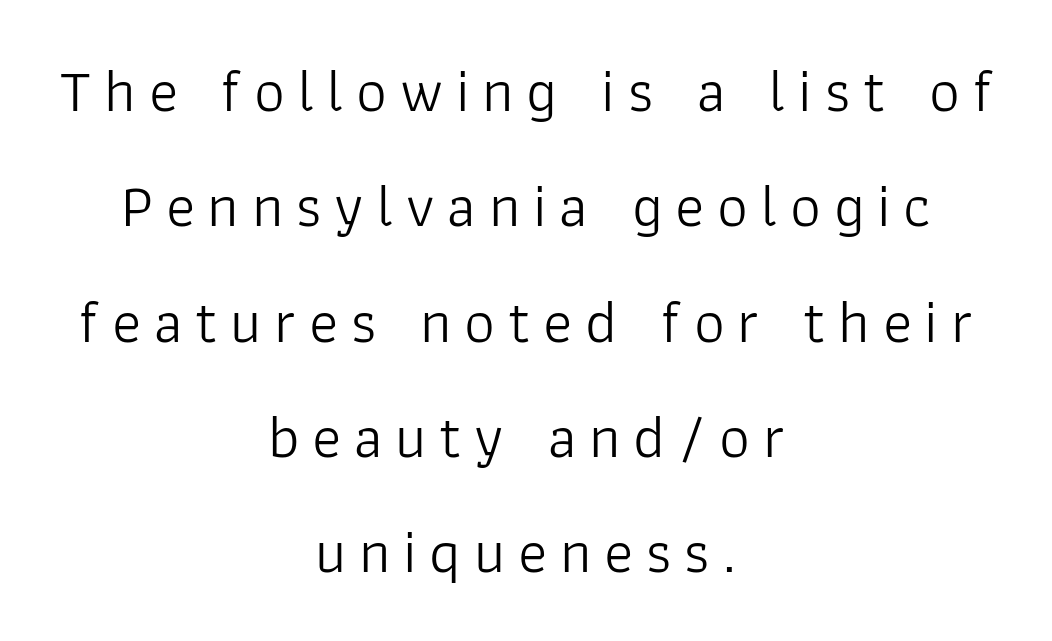
Q: Is the text bold? A: No.
Q: Is the text italic (slanted)? A: No, it is upright.
Q: Is the typeface a serif or a sans-serif typeface? A: Sans-serif.
Q: Is the text underlined? A: No.
Q: How is the paragraph aligned? A: Centered.
Q: Is the spacing between letters normal or unusually wide? A: Unusually wide.
Q: Width (condensed, normal, or wide)? A: Normal.
Q: Stroke contrast? A: Low.
Q: x-height? A: Medium.
Q: Monospaced? A: No.
